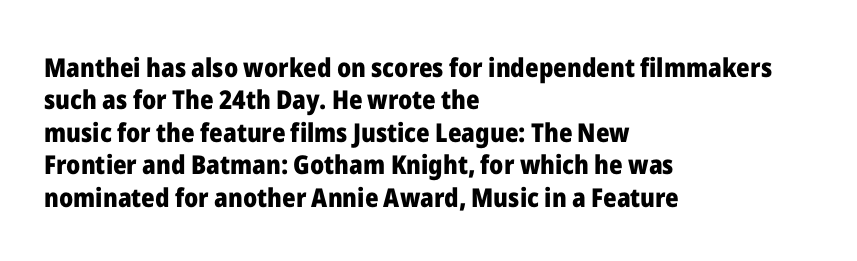
Q: Is the text bold? A: Yes.
Q: Is the text italic (slanted)? A: No, it is upright.
Q: Is the text underlined? A: No.
Q: How is the paragraph aligned? A: Left-aligned.
Q: Is the spacing between letters normal or unusually wide? A: Normal.
Q: Is the spacing between lines tight, normal or loose? A: Normal.
